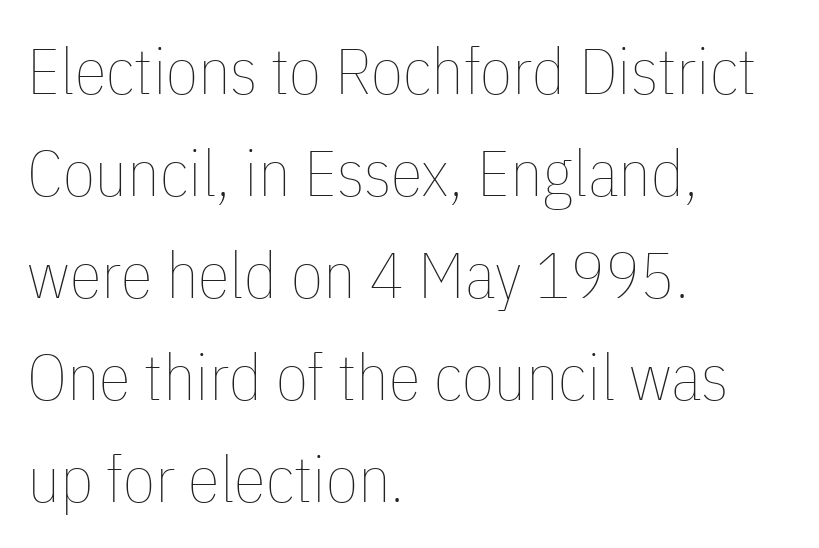
{"italic": "no", "bold": "no", "weight": "thin", "width": "condensed", "stroke_contrast": "low", "x_height": "medium", "monospaced": "no", "underline": "no", "align": "left", "line_spacing": "normal", "line_spacing_ratio": 1.57, "letter_spacing": "normal", "letter_spacing_em": 0.0, "glyph_px": 65}
